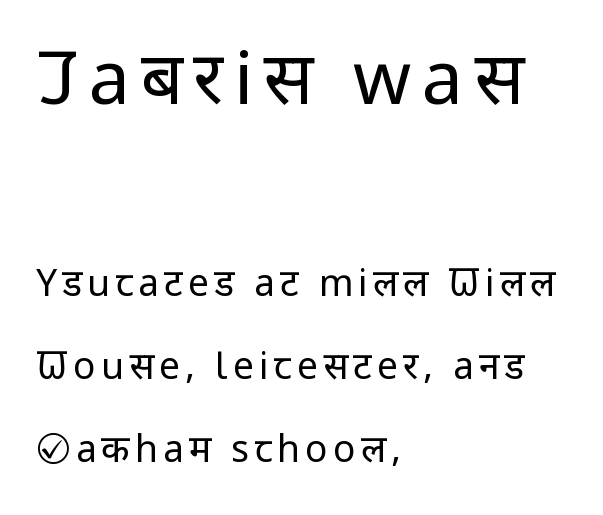
{"serif": "no", "italic": "no", "bold": "no", "weight": "regular", "width": "condensed", "stroke_contrast": "low", "x_height": "large", "monospaced": "no", "underline": "no", "align": "left", "line_spacing": "loose", "line_spacing_ratio": 2.25, "larger_block": "first", "size_ratio": 2.0, "glyph_px": 74}
